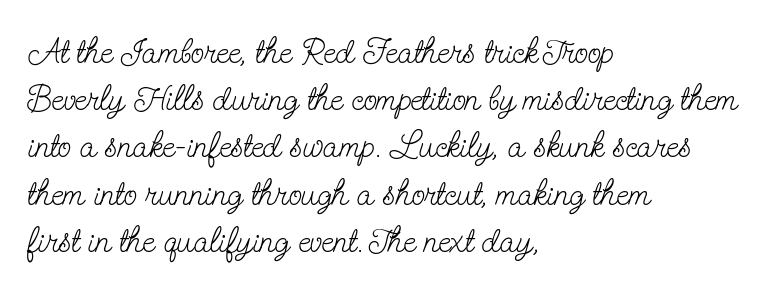
The image shows 35 px light, condensed serif type; set left-aligned, normal line spacing (1.35x), normal letter spacing, not underlined; low stroke contrast and a small x-height.
